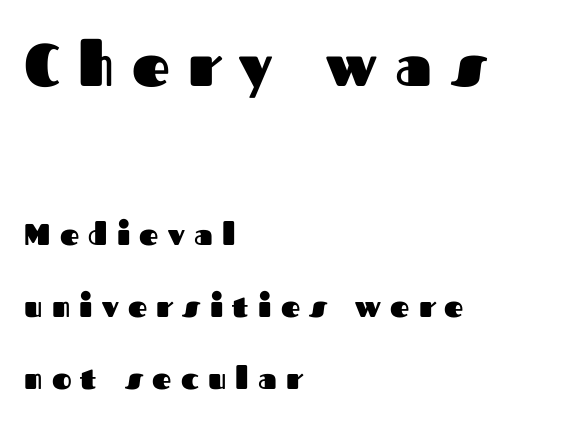
The image shows 59 px heavy sans-serif type, upright; set left-aligned, loose line spacing (2.4x), unusually wide letter spacing (+0.31 em), not underlined; the first (top) block is 1.97x larger; medium stroke contrast and a medium x-height.
